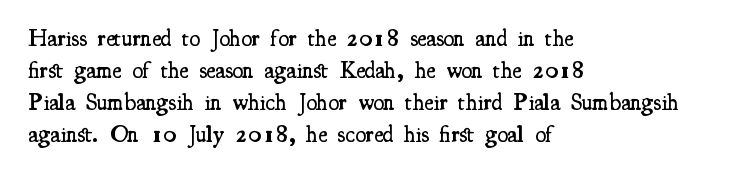
The image shows 24 px text type, upright; set left-aligned, normal line spacing (1.34x), normal letter spacing, not underlined.
